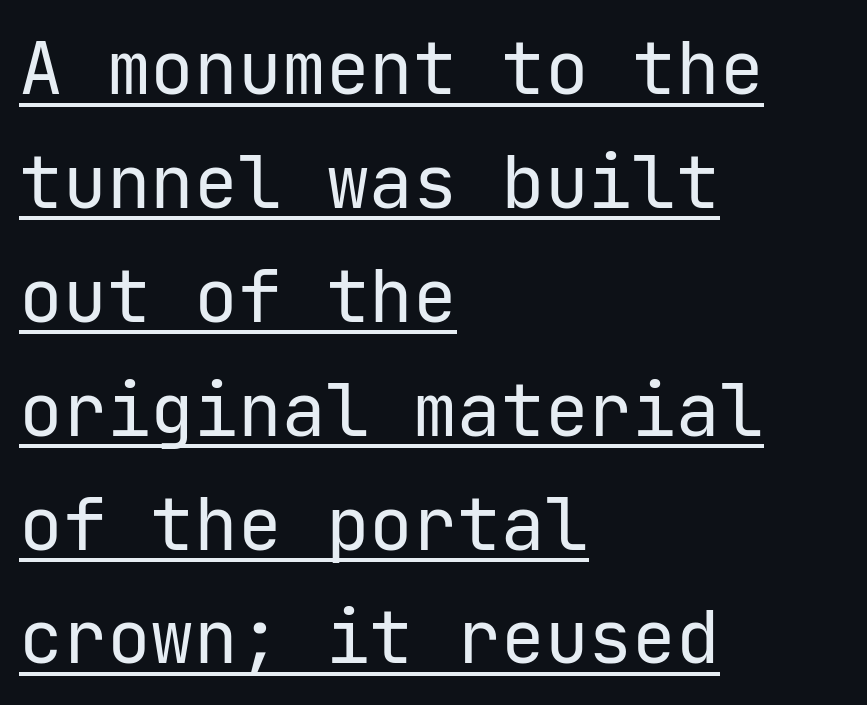
The image shows 73 px regular-weight sans-serif type, upright; set left-aligned, normal line spacing (1.56x), normal letter spacing, underlined; low stroke contrast and a medium x-height.
